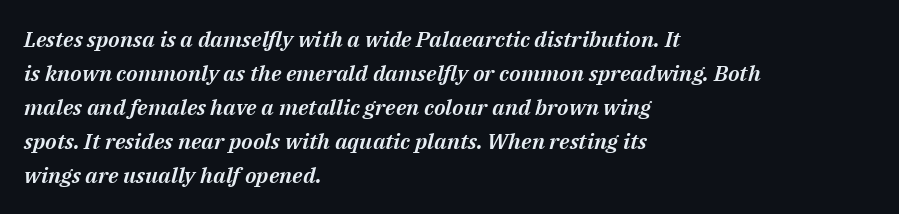
Italic: yes, the glyphs are oblique. This rendering uses left alignment, leaving the right contour irregular. This rendering leaves character spacing at its baseline value. Quick note: interline space is typical.
